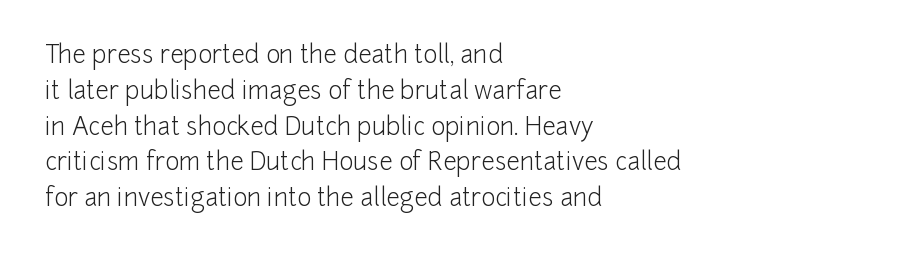
The setting favours the left margin, as ordinary paragraphs usually do. Upright lettering throughout. Letter spacing: default. No chunkiness to these letters — they're not bold.
